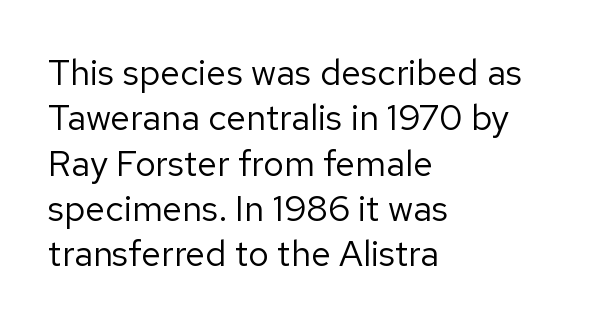
Q: Is the text bold? A: No.
Q: Is the text italic (slanted)? A: No, it is upright.
Q: Is the typeface a serif or a sans-serif typeface? A: Sans-serif.
Q: Is the text underlined? A: No.
Q: How is the paragraph aligned? A: Left-aligned.
Q: Is the spacing between letters normal or unusually wide? A: Normal.
Q: Is the spacing between lines tight, normal or loose? A: Normal.
Q: Width (condensed, normal, or wide)? A: Normal.
Q: Stroke contrast? A: Low.
Q: x-height? A: Medium.
Q: Monospaced? A: No.
